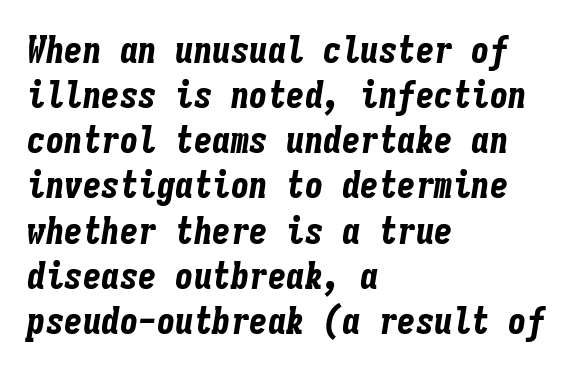
{"italic": "yes", "lean": "right", "slant_degrees": 9, "bold": "yes", "weight": "bold", "width": "condensed", "stroke_contrast": "low", "x_height": "medium", "monospaced": "yes", "underline": "no", "align": "left", "line_spacing_ratio": 1.22, "letter_spacing": "normal", "letter_spacing_em": 0.0, "glyph_px": 37}
